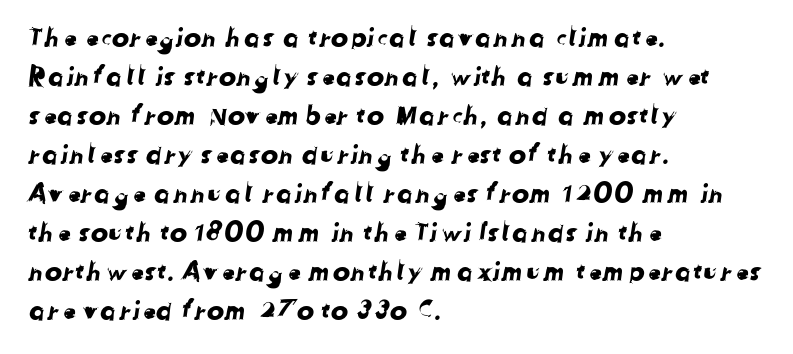
Q: Is the text underlined? A: No.
Q: How is the paragraph aligned? A: Left-aligned.
Q: Is the spacing between letters normal or unusually wide? A: Normal.
Q: Is the spacing between lines tight, normal or loose? A: Normal.
